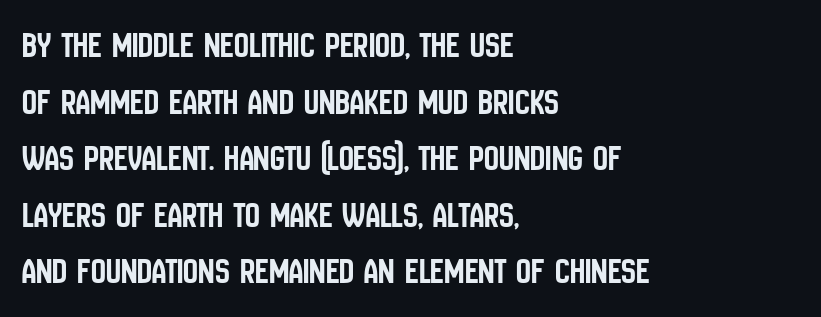
{"serif": "no", "italic": "no", "width": "condensed", "stroke_contrast": "low", "x_height": "large", "monospaced": "no", "underline": "no", "align": "left", "line_spacing": "normal", "line_spacing_ratio": 1.53, "letter_spacing": "normal", "letter_spacing_em": 0.0, "glyph_px": 37}
